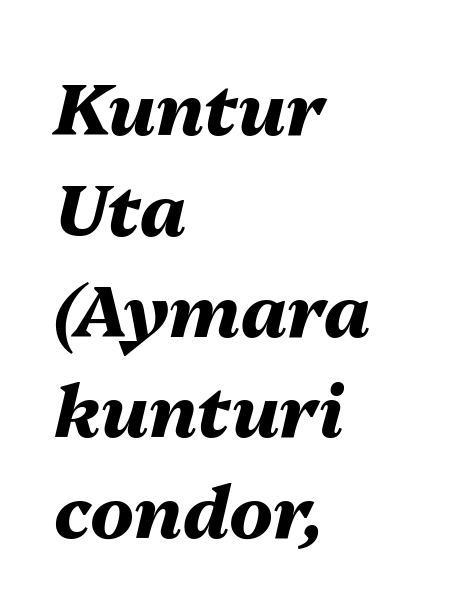
{"italic": "yes", "lean": "right", "slant_degrees": 13, "bold": "yes", "weight": "heavy", "width": "normal", "stroke_contrast": "medium", "x_height": "medium", "monospaced": "no", "underline": "no", "align": "left", "line_spacing": "normal", "line_spacing_ratio": 1.4, "letter_spacing": "normal", "letter_spacing_em": 0.0, "glyph_px": 72}
